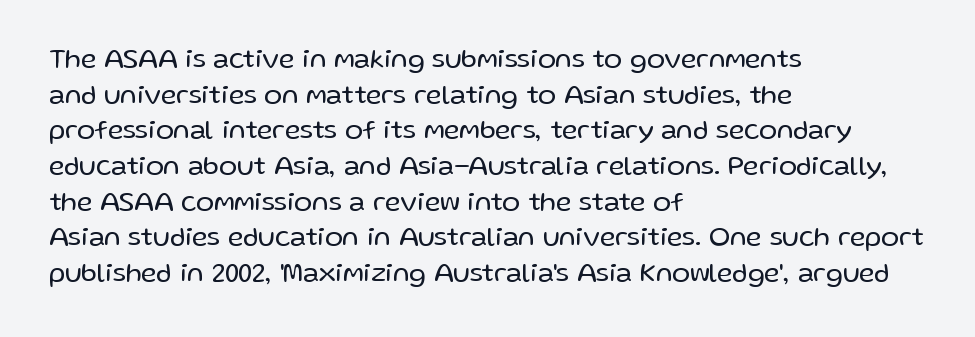
Q: Is the text bold? A: No.
Q: Is the text italic (slanted)? A: No, it is upright.
Q: Is the text underlined? A: No.
Q: How is the paragraph aligned? A: Left-aligned.
Q: Is the spacing between letters normal or unusually wide? A: Normal.
Q: Is the spacing between lines tight, normal or loose? A: Normal.
